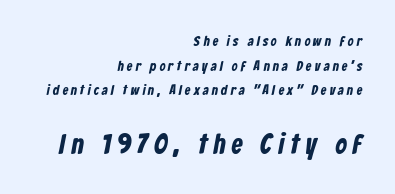
The image shows 28 px condensed sans-serif type; set right-aligned, line spacing 1.76x, unusually wide letter spacing (+0.23 em), not underlined; the second (bottom) block is 2.0x larger; low stroke contrast and a medium x-height.
